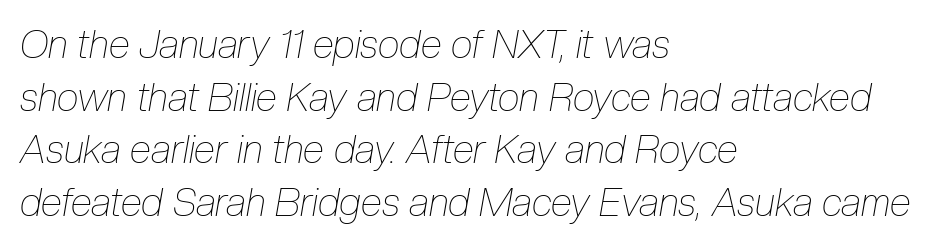
{"italic": "yes", "lean": "right", "slant_degrees": 10, "bold": "no", "weight": "thin", "width": "condensed", "stroke_contrast": "low", "x_height": "medium", "monospaced": "no", "underline": "no", "align": "left", "line_spacing": "normal", "line_spacing_ratio": 1.35, "letter_spacing": "normal", "letter_spacing_em": 0.0, "glyph_px": 39}
